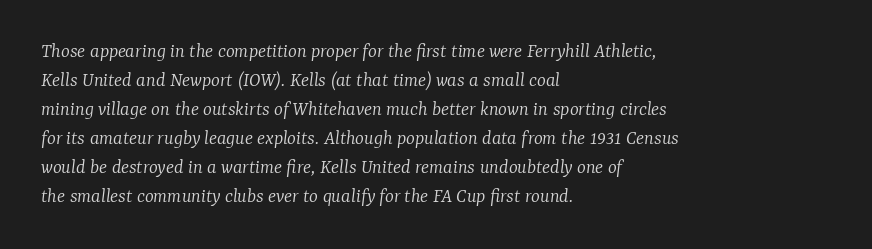
This sample uses an oblique cut, with every glyph tilted off the vertical. Nothing heavy about these letters — not bold at all. Leading: standard. The passage is arranged the way most books set body copy — flush left. Characters follow at the spacing the type designer built in. Check the space under the baseline: it is left empty.
